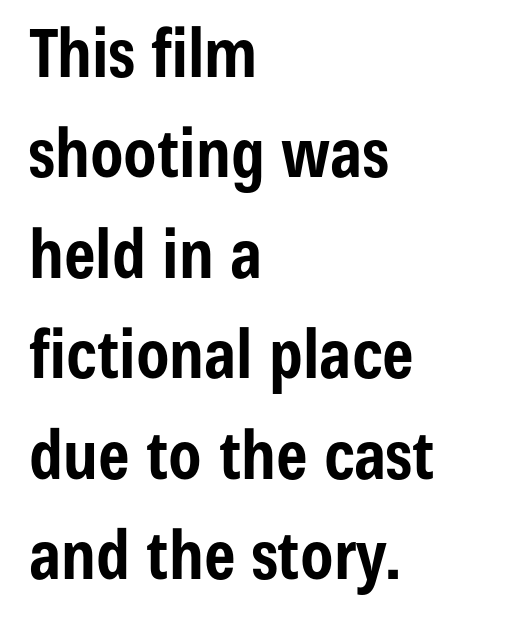
{"serif": "no", "italic": "no", "bold": "yes", "weight": "bold", "width": "condensed", "stroke_contrast": "low", "x_height": "medium", "monospaced": "no", "underline": "no", "align": "left", "line_spacing": "normal", "line_spacing_ratio": 1.5, "letter_spacing": "normal", "letter_spacing_em": 0.0, "glyph_px": 67}
